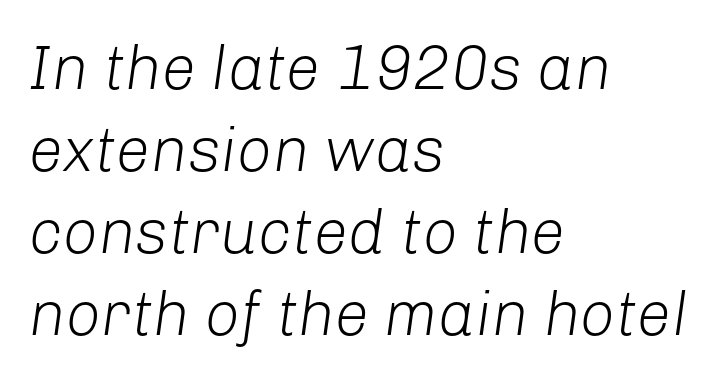
The image shows 62 px light type, italic (leaning right); set left-aligned, normal line spacing (1.32x), normal letter spacing, not underlined; low stroke contrast and a medium x-height.
